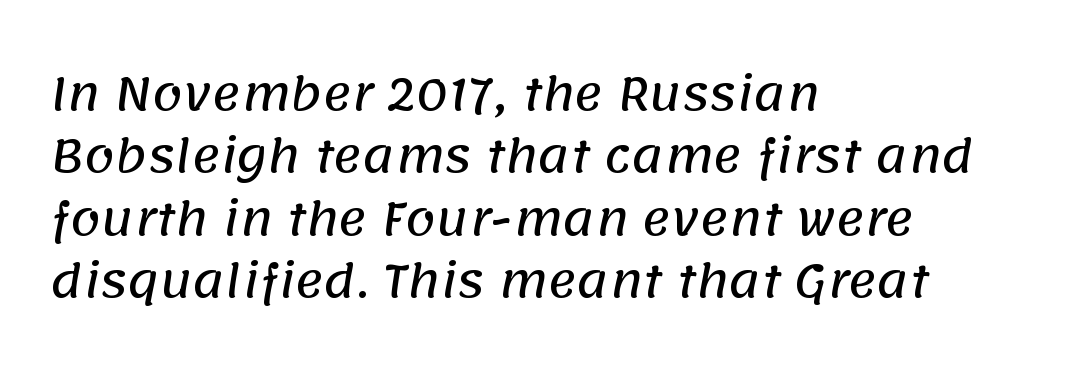
{"serif": "no", "width": "normal", "stroke_contrast": "low", "x_height": "large", "monospaced": "no", "underline": "no", "align": "left", "line_spacing": "normal", "line_spacing_ratio": 1.42, "letter_spacing": "normal", "letter_spacing_em": 0.0, "glyph_px": 44}
